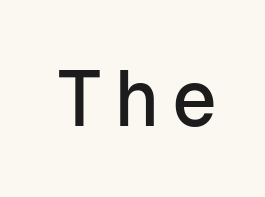
Q: Is the text italic (slanted)? A: No, it is upright.
Q: Is the typeface a serif or a sans-serif typeface? A: Sans-serif.
Q: Is the text underlined? A: No.
Q: Width (condensed, normal, or wide)? A: Normal.
Q: Stroke contrast? A: Low.
Q: x-height? A: Medium.
Q: Monospaced? A: Yes.
